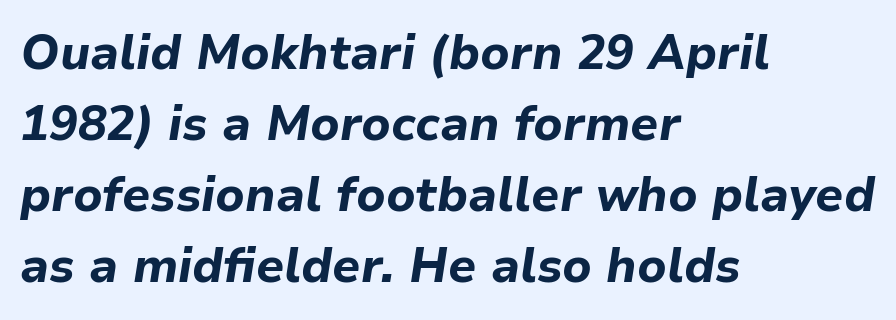
Q: Is the text bold? A: Yes.
Q: Is the text italic (slanted)? A: Yes, it leans right by about 9 degrees.
Q: Is the text underlined? A: No.
Q: How is the paragraph aligned? A: Left-aligned.
Q: Is the spacing between letters normal or unusually wide? A: Normal.
Q: Is the spacing between lines tight, normal or loose? A: Normal.
Q: Width (condensed, normal, or wide)? A: Normal.
Q: Stroke contrast? A: Low.
Q: x-height? A: Medium.
Q: Monospaced? A: No.
